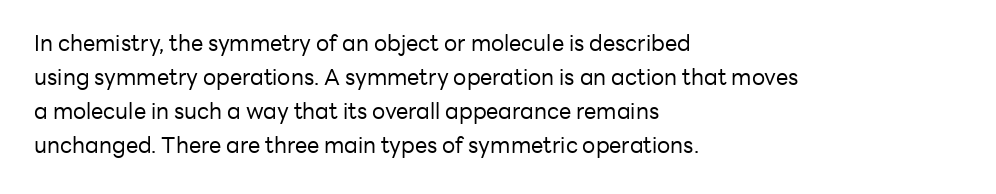
Caption: multi-line text, flush left, ragged right. Rendered with straight, roman letterforms. Beneath every word, the page is bare. Weight: not bold — regular or lighter. Nobody touched the tracking dial on this one. Vertically, the passage feels balanced, rows spaced as you'd expect.
